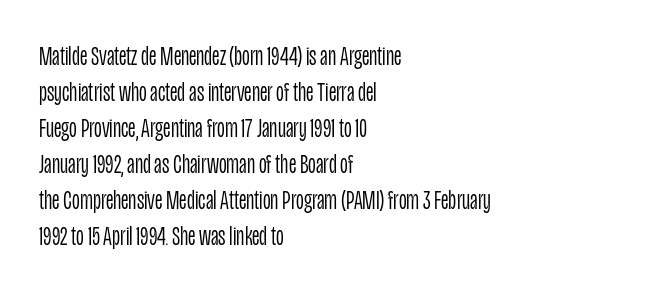
Q: Is the text bold? A: No.
Q: Is the text italic (slanted)? A: No, it is upright.
Q: Is the text underlined? A: No.
Q: How is the paragraph aligned? A: Left-aligned.
Q: Is the spacing between letters normal or unusually wide? A: Normal.
Q: Is the spacing between lines tight, normal or loose? A: Normal.
